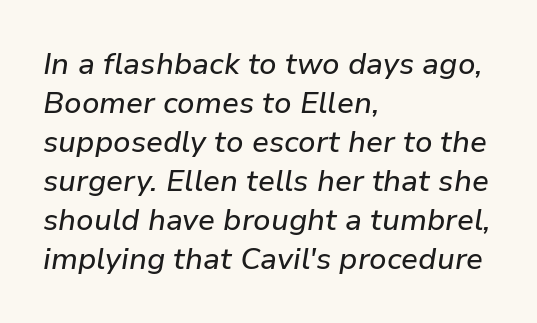
Q: Is the text italic (slanted)? A: Yes, it leans right by about 9 degrees.
Q: Is the text underlined? A: No.
Q: How is the paragraph aligned? A: Left-aligned.
Q: Is the spacing between letters normal or unusually wide? A: Normal.
Q: Is the spacing between lines tight, normal or loose? A: Normal.
Q: Width (condensed, normal, or wide)? A: Normal.
Q: Stroke contrast? A: Low.
Q: x-height? A: Medium.
Q: Monospaced? A: No.
